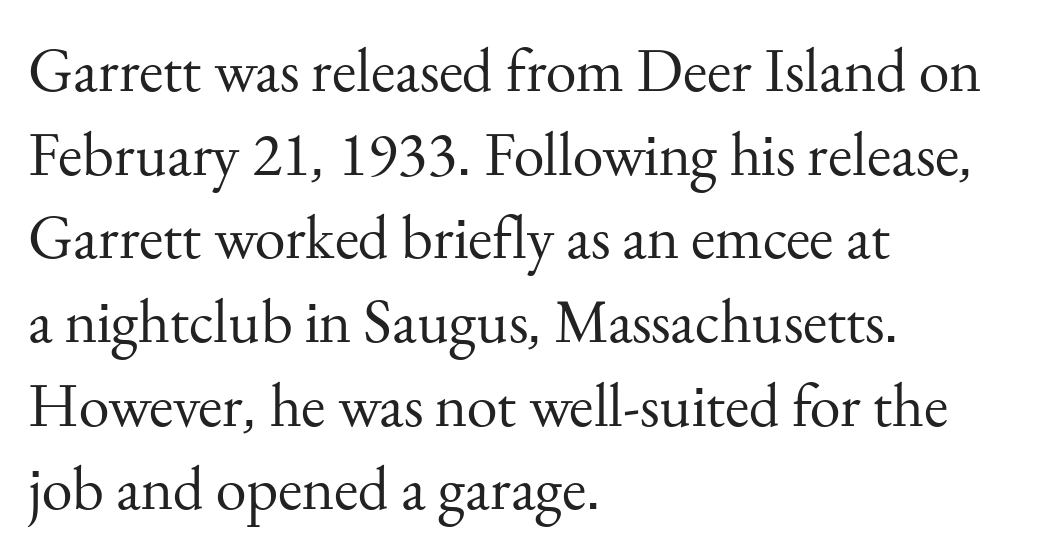
{"serif": "yes", "italic": "no", "bold": "no", "weight": "regular", "width": "normal", "stroke_contrast": "medium", "x_height": "small", "monospaced": "no", "underline": "no", "align": "left", "line_spacing": "normal", "line_spacing_ratio": 1.35, "letter_spacing": "normal", "letter_spacing_em": 0.0, "glyph_px": 62}
